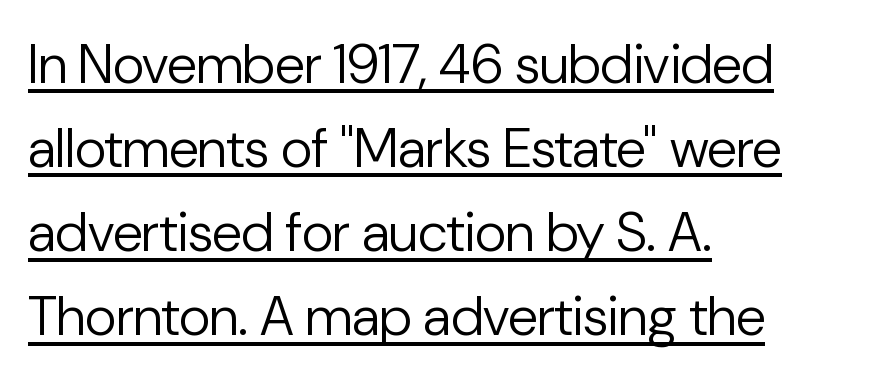
{"serif": "no", "italic": "no", "bold": "no", "weight": "regular", "width": "normal", "stroke_contrast": "low", "x_height": "medium", "monospaced": "no", "underline": "yes", "align": "left", "line_spacing": "normal", "line_spacing_ratio": 1.53, "letter_spacing": "normal", "letter_spacing_em": 0.0, "glyph_px": 55}
